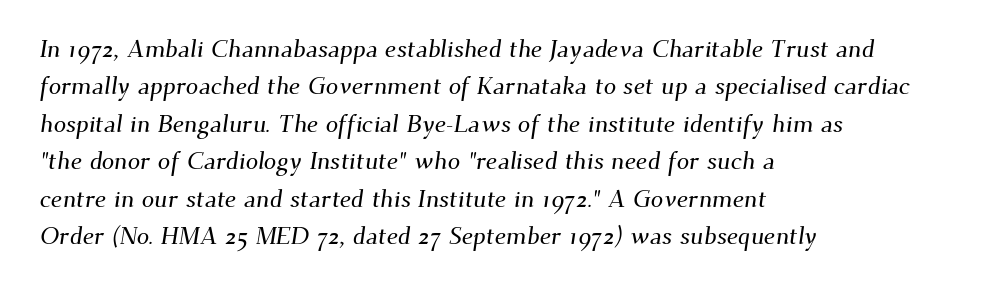
The image shows 25 px text type; set left-aligned, normal line spacing (1.5x), normal letter spacing, not underlined.
